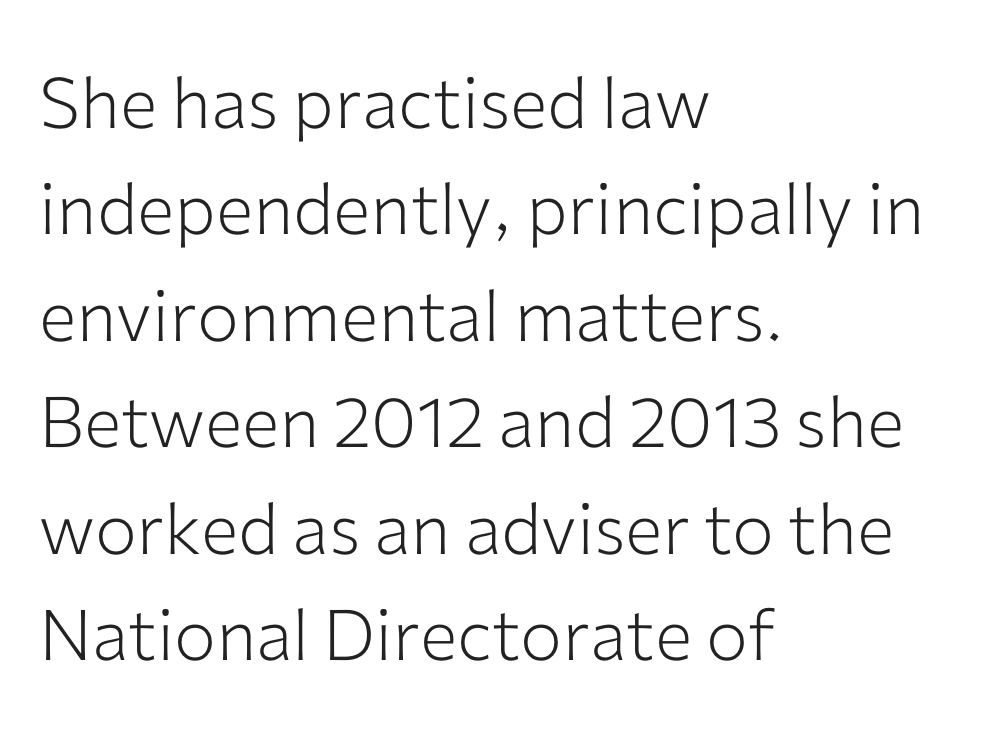
{"serif": "no", "italic": "no", "bold": "no", "weight": "light", "width": "normal", "stroke_contrast": "low", "x_height": "medium", "monospaced": "no", "underline": "no", "align": "left", "line_spacing": "normal", "line_spacing_ratio": 1.52, "letter_spacing": "normal", "letter_spacing_em": 0.0, "glyph_px": 70}
